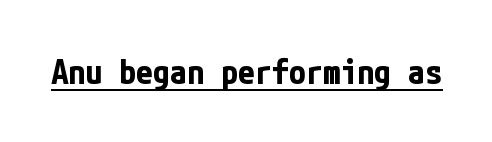
The image shows 34 px bold, condensed sans-serif type, upright; set normal letter spacing, underlined; low stroke contrast and a medium x-height.
